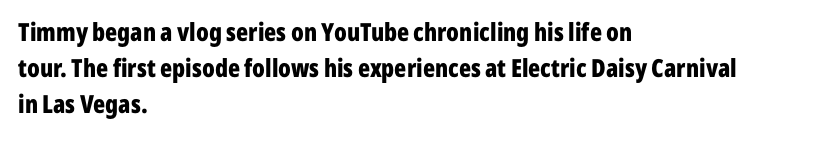
Q: Is the text bold? A: Yes.
Q: Is the text italic (slanted)? A: No, it is upright.
Q: Is the text underlined? A: No.
Q: How is the paragraph aligned? A: Left-aligned.
Q: Is the spacing between letters normal or unusually wide? A: Normal.
Q: Is the spacing between lines tight, normal or loose? A: Normal.
